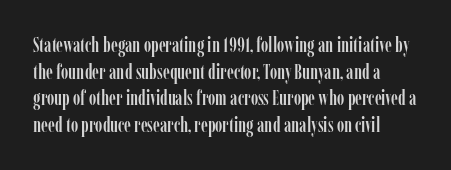
Q: Is the text italic (slanted)? A: No, it is upright.
Q: Is the text underlined? A: No.
Q: Is the spacing between letters normal or unusually wide? A: Normal.
Q: Is the spacing between lines tight, normal or loose? A: Normal.
